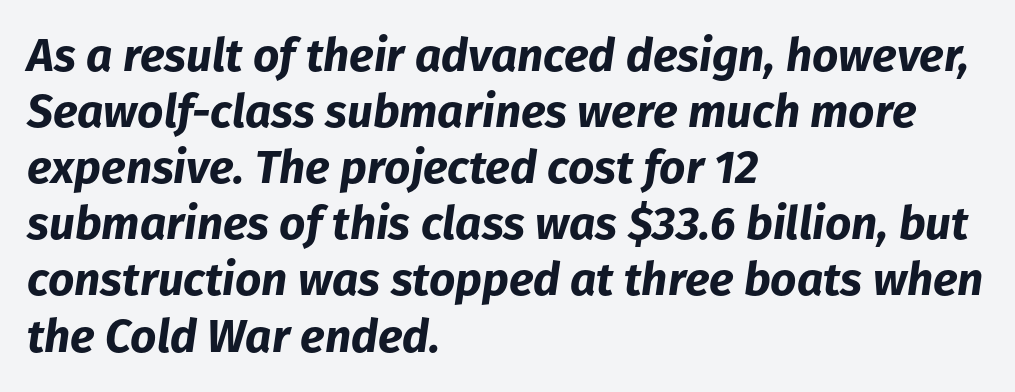
Q: Is the text bold? A: Yes.
Q: Is the text italic (slanted)? A: Yes, it leans right by about 8 degrees.
Q: Is the text underlined? A: No.
Q: How is the paragraph aligned? A: Left-aligned.
Q: Is the spacing between letters normal or unusually wide? A: Normal.
Q: Width (condensed, normal, or wide)? A: Normal.
Q: Stroke contrast? A: Low.
Q: x-height? A: Medium.
Q: Monospaced? A: No.
